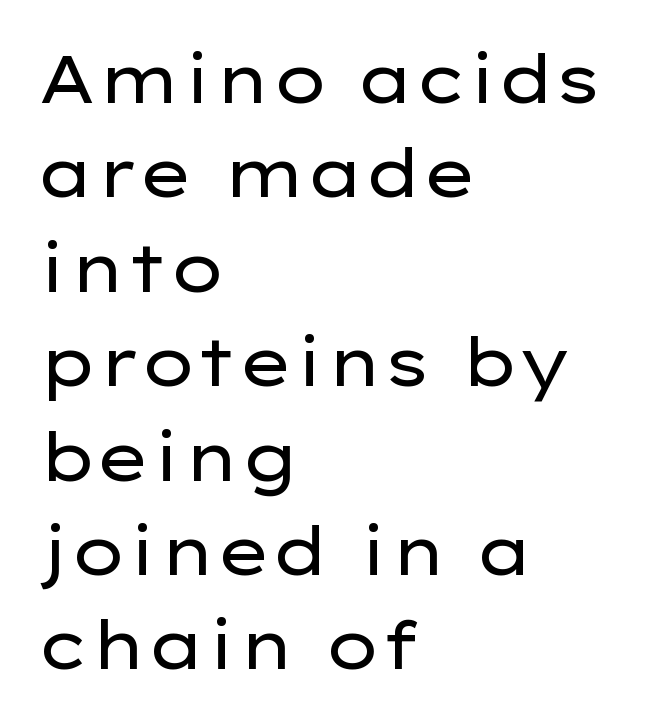
The letters stand straight up with perfectly vertical stems. Compared with typical body copy, the letter spacing here is the same. This rendering uses left alignment, leaving the right contour irregular. No chunkiness to these letters — they're not bold. Summary of vertical rhythm: regular, with standard interline spacing.
